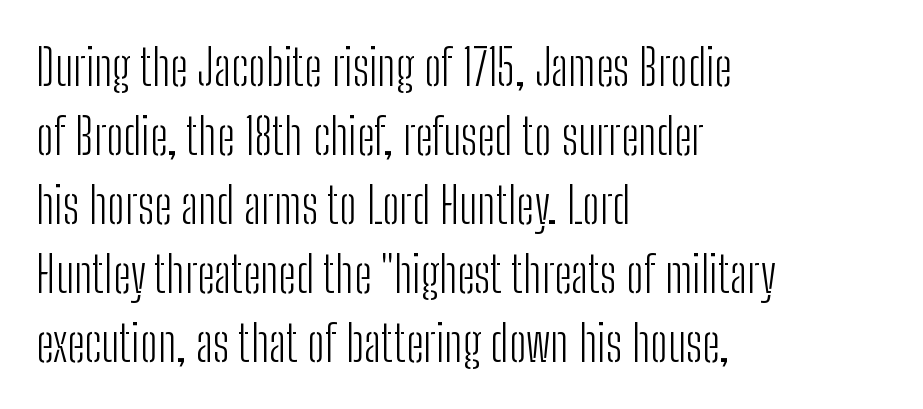
The image shows 50 px light, condensed sans-serif type, upright; set left-aligned, normal line spacing (1.38x), normal letter spacing, not underlined; low stroke contrast and a medium x-height.
